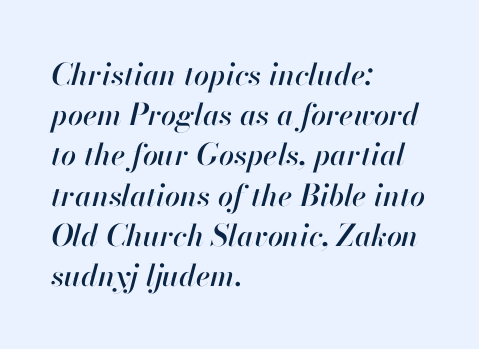
Note the varied advance widths — an 'i' is clearly narrower than an 'm'. Leading matches the norm, producing a regular column. The passage shown has conventional tracking throughout. The space beneath each line is pristine and unruled. The lines are quadded left. These lines were composed using italics.
